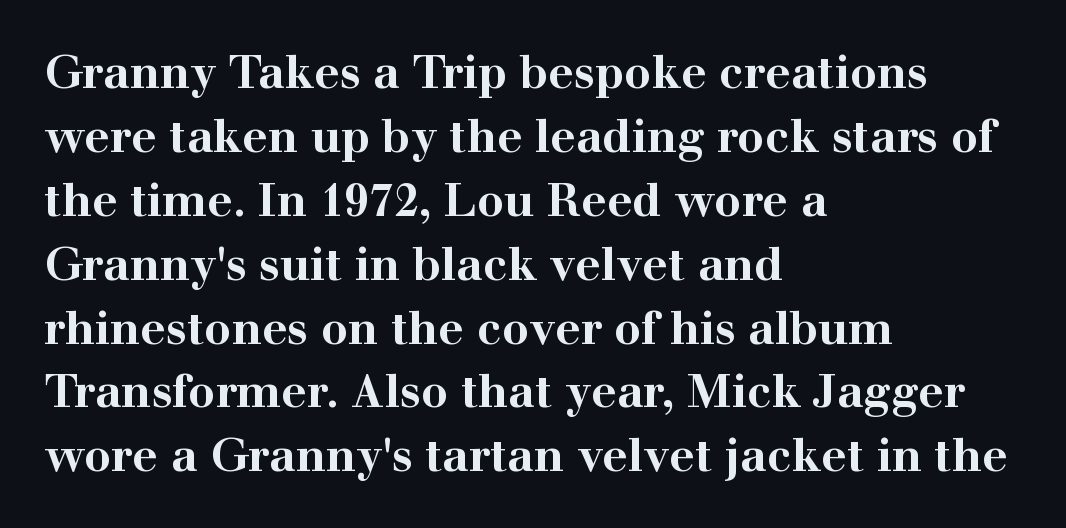
The image shows 45 px bold, wide serif type, upright; set left-aligned, normal line spacing (1.42x), normal letter spacing, not underlined; high stroke contrast and a medium x-height.
